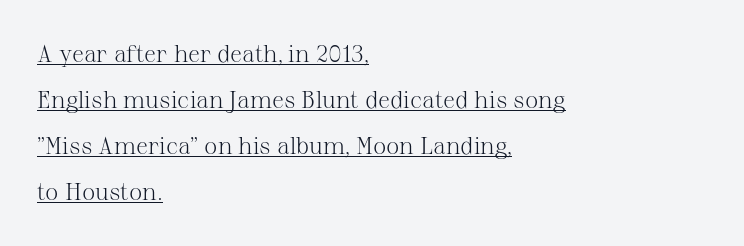
{"italic": "no", "bold": "no", "underline": "yes", "align": "left", "line_spacing": "loose", "line_spacing_ratio": 1.92, "letter_spacing": "normal", "letter_spacing_em": 0.0, "glyph_px": 24}
